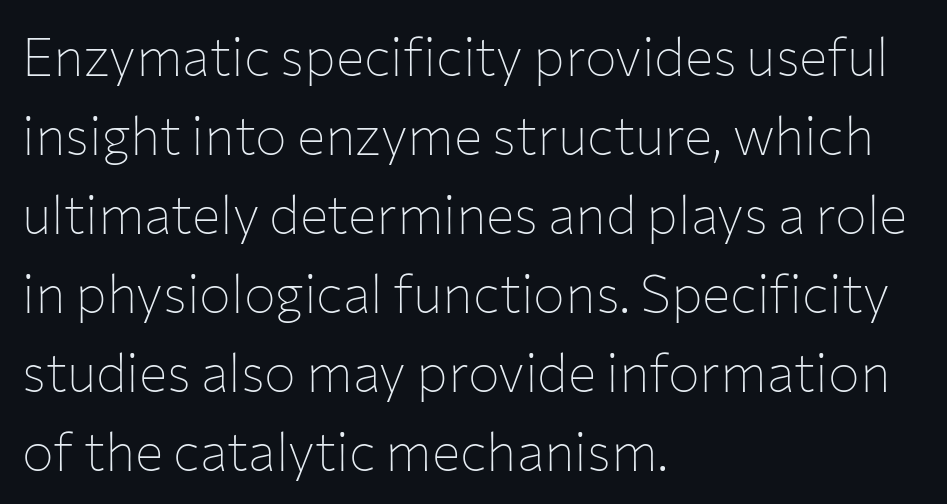
Q: Is the text bold? A: No.
Q: Is the text italic (slanted)? A: No, it is upright.
Q: Is the typeface a serif or a sans-serif typeface? A: Sans-serif.
Q: Is the text underlined? A: No.
Q: How is the paragraph aligned? A: Left-aligned.
Q: Is the spacing between letters normal or unusually wide? A: Normal.
Q: Is the spacing between lines tight, normal or loose? A: Normal.
Q: Width (condensed, normal, or wide)? A: Normal.
Q: Stroke contrast? A: Low.
Q: x-height? A: Medium.
Q: Monospaced? A: No.
